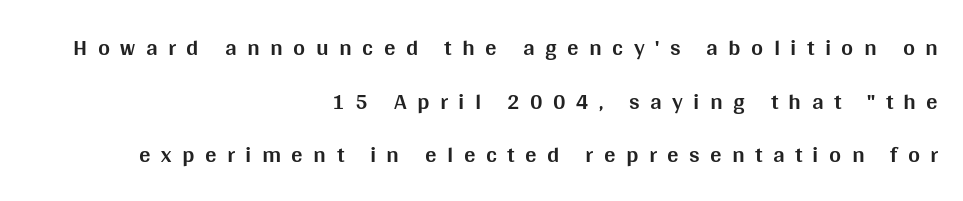
Any mark beneath the type? The region is blank. The typesetter chose a ragged-left arrangement here. There is plenty of visible air inserted between adjacent glyphs. Does the leading feel generous? Absolutely, it's lavish. These words are printed bold, with thick strokes throughout.
